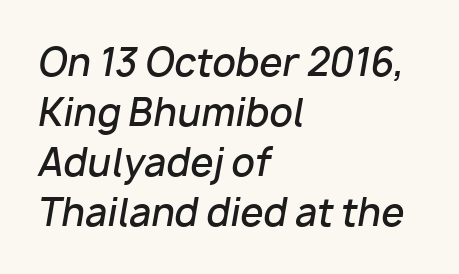
{"italic": "yes", "lean": "right", "slant_degrees": 10, "bold": "semi", "weight": "semibold", "width": "normal", "stroke_contrast": "low", "x_height": "medium", "monospaced": "no", "underline": "no", "align": "left", "line_spacing": "normal", "line_spacing_ratio": 1.35, "letter_spacing": "normal", "letter_spacing_em": 0.0, "glyph_px": 37}
